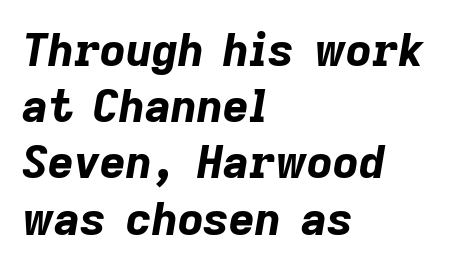
{"italic": "yes", "lean": "right", "slant_degrees": 9, "bold": "yes", "weight": "bold", "width": "normal", "stroke_contrast": "low", "x_height": "medium", "monospaced": "no", "underline": "no", "align": "left", "line_spacing": "normal", "line_spacing_ratio": 1.25, "letter_spacing": "normal", "letter_spacing_em": 0.0, "glyph_px": 45}
